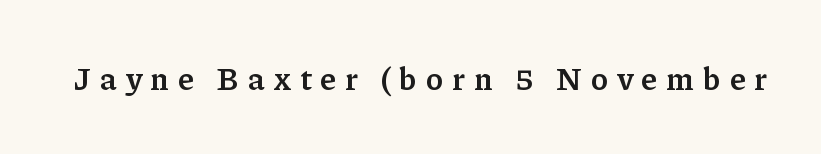
{"serif": "yes", "italic": "no", "bold": "semi", "weight": "semibold", "width": "normal", "stroke_contrast": "low", "x_height": "medium", "monospaced": "no", "underline": "no", "letter_spacing": "wide", "letter_spacing_em": 0.29, "glyph_px": 32}
